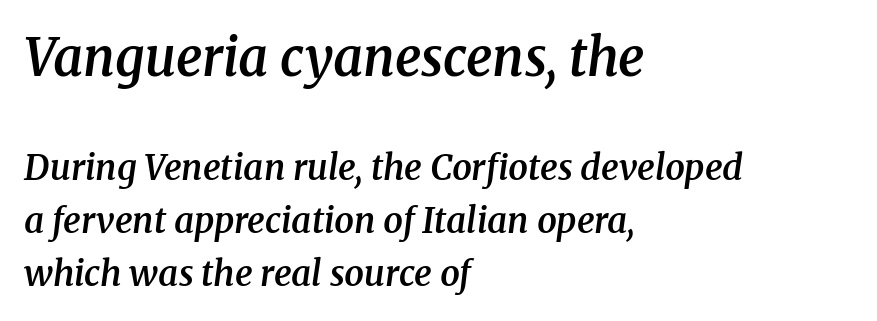
Q: Is the text bold? A: Semi-bold.
Q: Is the text italic (slanted)? A: Yes, it leans right by about 8 degrees.
Q: Is the typeface a serif or a sans-serif typeface? A: Serif.
Q: Is the text underlined? A: No.
Q: How is the paragraph aligned? A: Left-aligned.
Q: Is the spacing between letters normal or unusually wide? A: Normal.
Q: Is the spacing between lines tight, normal or loose? A: Normal.
Q: Which block of text is set in a larger size, the first (top) or the second (bottom)? A: The first (top) one.
Q: Width (condensed, normal, or wide)? A: Normal.
Q: Stroke contrast? A: Medium.
Q: x-height? A: Medium.
Q: Monospaced? A: No.
